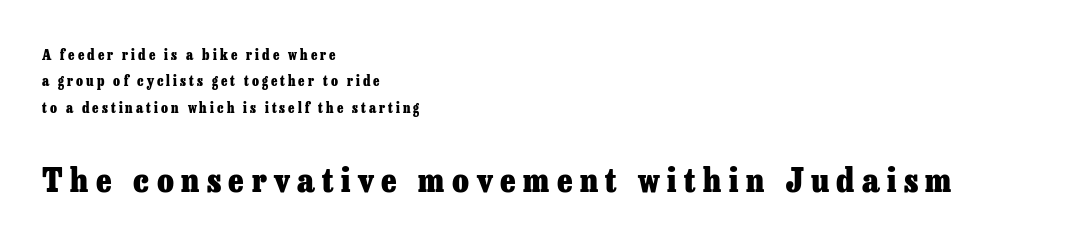
{"serif": "yes", "italic": "no", "bold": "yes", "weight": "heavy", "width": "normal", "stroke_contrast": "low", "x_height": "medium", "monospaced": "no", "underline": "no", "align": "left", "line_spacing_ratio": 1.89, "letter_spacing": "wide", "letter_spacing_em": 0.22, "larger_block": "second", "size_ratio": 2.43, "glyph_px": 34}
